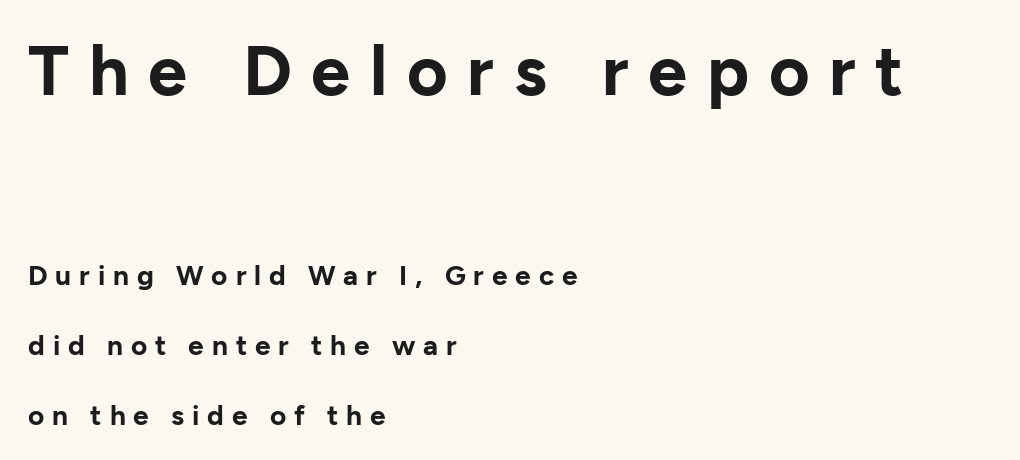
Q: Is the text bold? A: Yes.
Q: Is the text italic (slanted)? A: No, it is upright.
Q: Is the typeface a serif or a sans-serif typeface? A: Sans-serif.
Q: Is the text underlined? A: No.
Q: How is the paragraph aligned? A: Left-aligned.
Q: Is the spacing between letters normal or unusually wide? A: Unusually wide.
Q: Is the spacing between lines tight, normal or loose? A: Loose.
Q: Which block of text is set in a larger size, the first (top) or the second (bottom)? A: The first (top) one.
Q: Width (condensed, normal, or wide)? A: Normal.
Q: Stroke contrast? A: Low.
Q: x-height? A: Medium.
Q: Monospaced? A: No.
